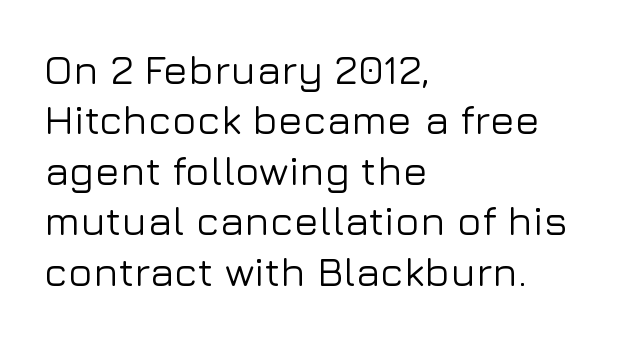
{"serif": "no", "italic": "no", "width": "normal", "stroke_contrast": "low", "x_height": "medium", "monospaced": "no", "underline": "no", "align": "left", "line_spacing_ratio": 1.23, "letter_spacing": "normal", "letter_spacing_em": 0.0, "glyph_px": 41}
